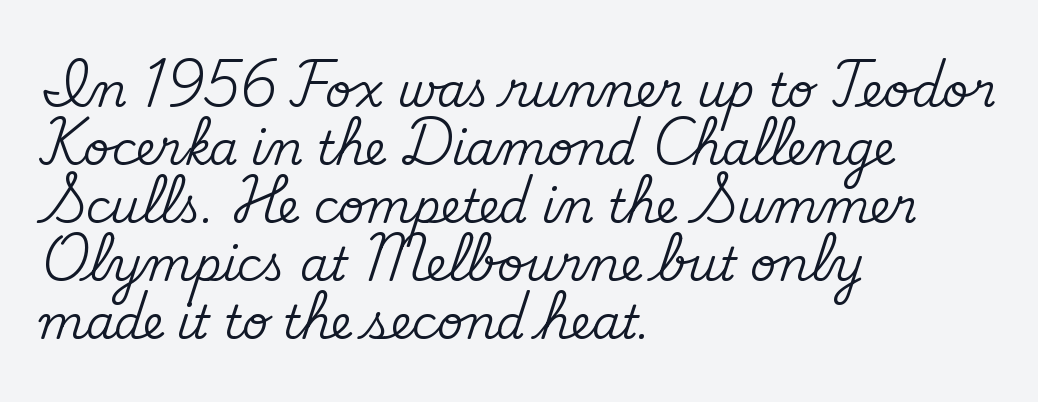
{"width": "normal", "stroke_contrast": "medium", "x_height": "small", "monospaced": "no", "underline": "no", "align": "left", "line_spacing": "normal", "line_spacing_ratio": 1.26, "letter_spacing": "normal", "letter_spacing_em": 0.0, "glyph_px": 46}
